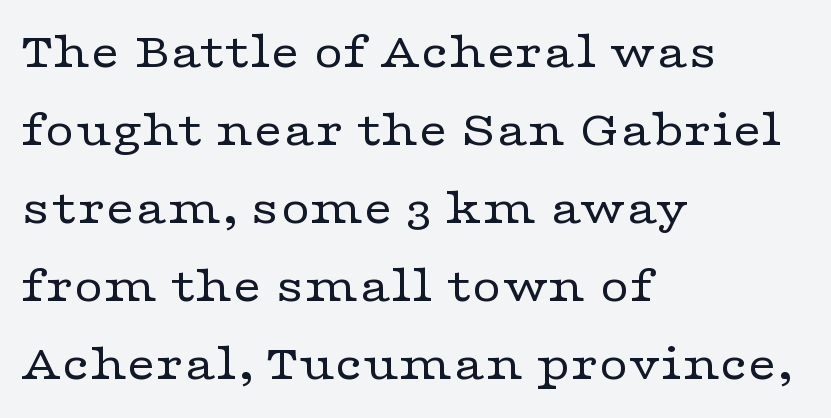
Each letter's strokes conclude with small projecting serifs. When letters stand straight like this, we call the style roman or upright. The letterforms sit at book weight or below. Character widths vary here, with narrow letters taking less room than wide ones.
